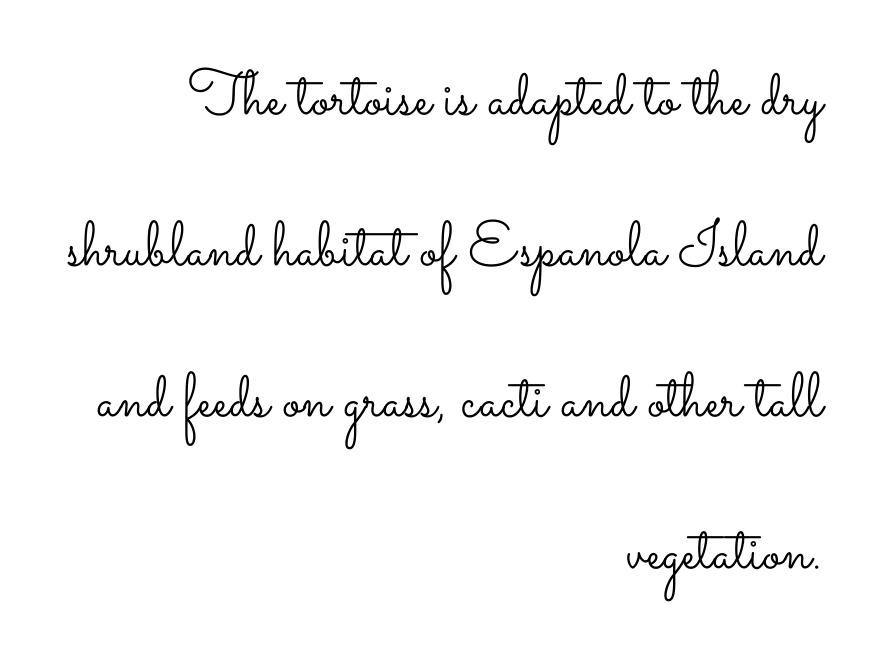
Q: Is the text bold? A: No.
Q: Is the text italic (slanted)? A: Yes.
Q: Is the text underlined? A: No.
Q: How is the paragraph aligned? A: Right-aligned.
Q: Is the spacing between letters normal or unusually wide? A: Normal.
Q: Is the spacing between lines tight, normal or loose? A: Loose.
Q: Width (condensed, normal, or wide)? A: Wide.
Q: Stroke contrast? A: Low.
Q: x-height? A: Small.
Q: Monospaced? A: No.
